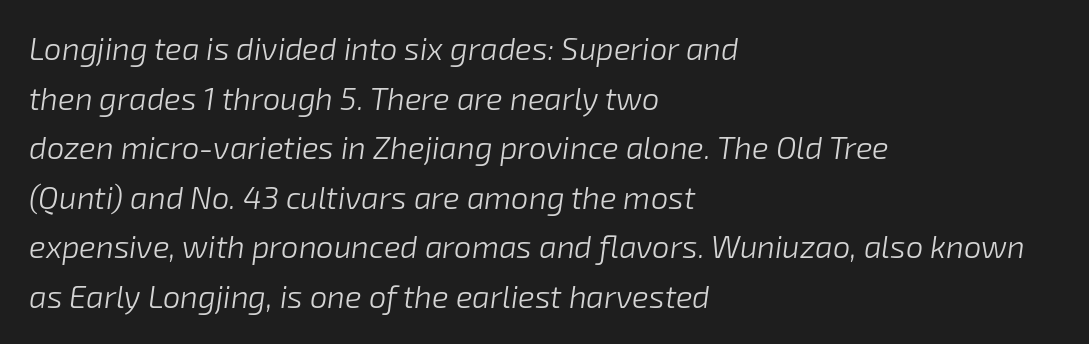
{"italic": "yes", "lean": "right", "slant_degrees": 8, "bold": "no", "weight": "light", "width": "normal", "stroke_contrast": "low", "x_height": "medium", "monospaced": "no", "underline": "no", "align": "left", "line_spacing": "normal", "line_spacing_ratio": 1.6, "letter_spacing": "normal", "letter_spacing_em": 0.0, "glyph_px": 31}
